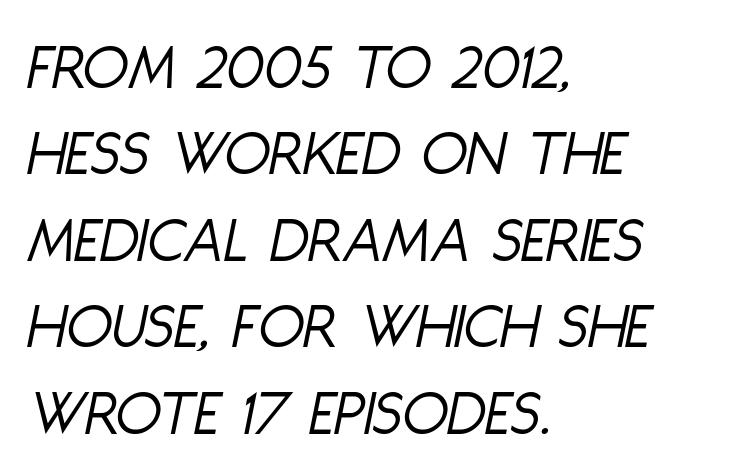
The image shows 67 px light, condensed type, italic (leaning right); set left-aligned, normal line spacing (1.29x), normal letter spacing, not underlined; low stroke contrast and a large x-height.
